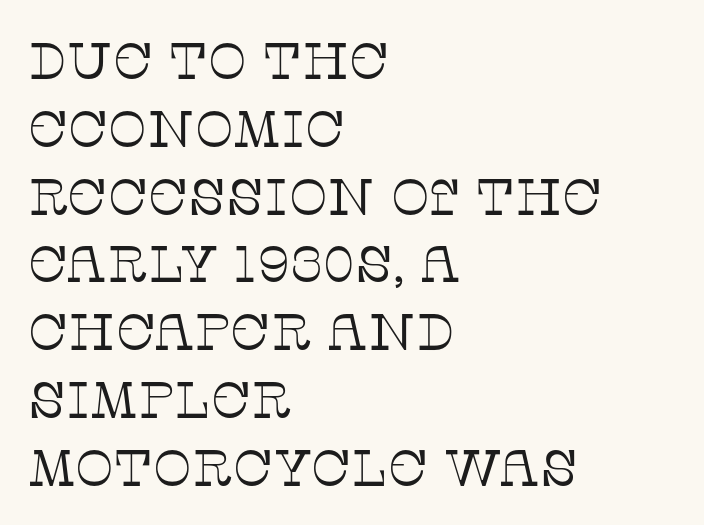
No chunkiness to these letters — they're not bold. The block of text has a typical density, with ordinary space between rows. You can tell from the footed stems that serif type was used. How are the letters spaced? Ordinarily, with no added tracking.
